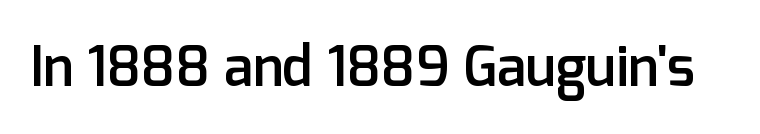
{"serif": "no", "italic": "no", "bold": "semi", "weight": "semibold", "width": "normal", "stroke_contrast": "low", "x_height": "medium", "monospaced": "no", "underline": "no", "letter_spacing": "normal", "letter_spacing_em": 0.0, "glyph_px": 55}
